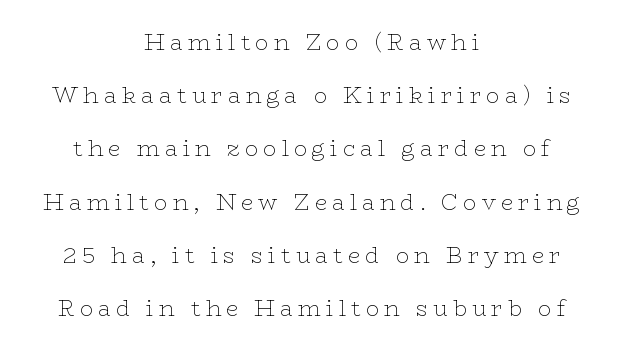
{"italic": "no", "bold": "no", "underline": "no", "align": "center", "line_spacing": "loose", "line_spacing_ratio": 2.42, "letter_spacing": "wide", "letter_spacing_em": 0.23, "glyph_px": 22}
